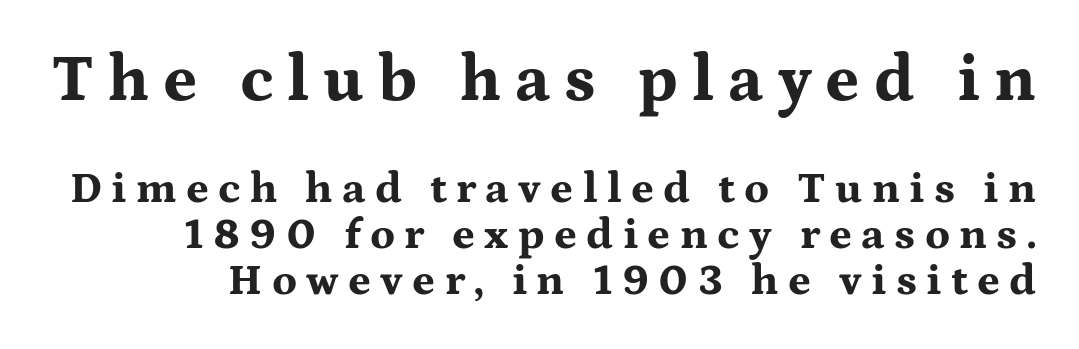
Q: Is the text bold? A: Yes.
Q: Is the text italic (slanted)? A: No, it is upright.
Q: Is the typeface a serif or a sans-serif typeface? A: Serif.
Q: Is the text underlined? A: No.
Q: Is the spacing between letters normal or unusually wide? A: Unusually wide.
Q: Is the spacing between lines tight, normal or loose? A: Tight.
Q: Which block of text is set in a larger size, the first (top) or the second (bottom)? A: The first (top) one.
Q: Width (condensed, normal, or wide)? A: Wide.
Q: Stroke contrast? A: Medium.
Q: x-height? A: Medium.
Q: Monospaced? A: No.
